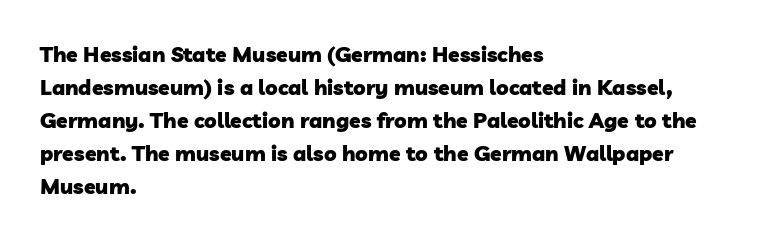
Compared with a centered layout, this one pins lines to the left instead. Letter spacing: default. Type without underlining. Heavy-handed strokes throughout: this text is bold. Students, observe: this is what conventionally led text looks like.
